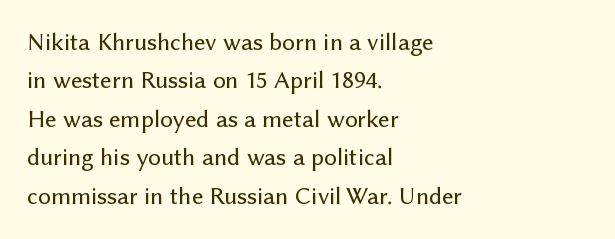
{"italic": "no", "underline": "no", "align": "left", "line_spacing": "normal", "line_spacing_ratio": 1.54, "letter_spacing": "normal", "letter_spacing_em": 0.0, "glyph_px": 25}
